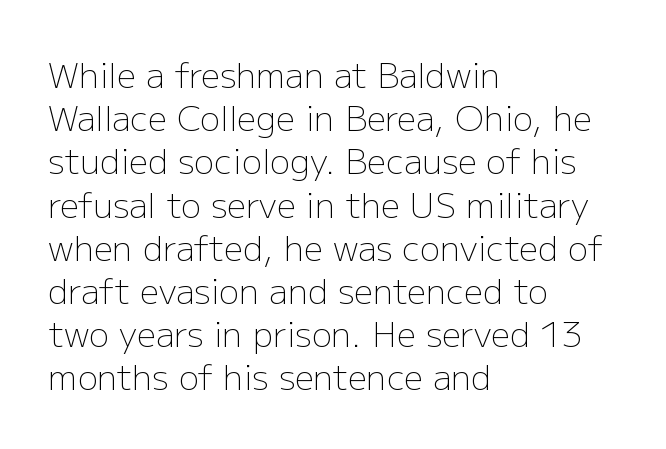
{"serif": "no", "italic": "no", "bold": "no", "weight": "light", "width": "normal", "stroke_contrast": "low", "x_height": "medium", "monospaced": "no", "underline": "no", "align": "left", "line_spacing": "normal", "line_spacing_ratio": 1.27, "letter_spacing": "normal", "letter_spacing_em": 0.0, "glyph_px": 34}
